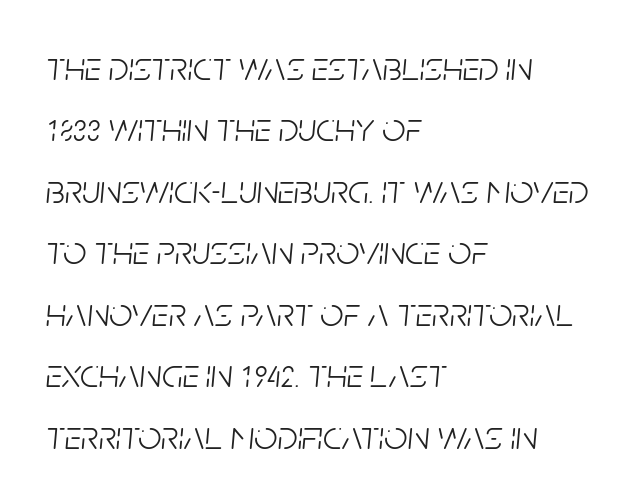
Q: Is the text bold? A: No.
Q: Is the text italic (slanted)? A: Yes, it leans right by about 5 degrees.
Q: Is the text underlined? A: No.
Q: How is the paragraph aligned? A: Left-aligned.
Q: Is the spacing between letters normal or unusually wide? A: Normal.
Q: Is the spacing between lines tight, normal or loose? A: Normal.
Q: Width (condensed, normal, or wide)? A: Condensed.
Q: Stroke contrast? A: Low.
Q: x-height? A: Large.
Q: Monospaced? A: No.
